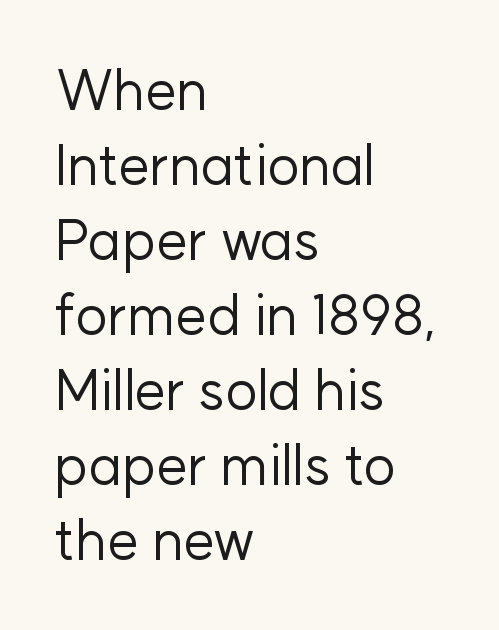
Q: Is the text bold? A: No.
Q: Is the text italic (slanted)? A: No, it is upright.
Q: Is the typeface a serif or a sans-serif typeface? A: Sans-serif.
Q: Is the text underlined? A: No.
Q: How is the paragraph aligned? A: Left-aligned.
Q: Is the spacing between letters normal or unusually wide? A: Normal.
Q: Is the spacing between lines tight, normal or loose? A: Normal.
Q: Width (condensed, normal, or wide)? A: Normal.
Q: Stroke contrast? A: Low.
Q: x-height? A: Medium.
Q: Monospaced? A: No.
